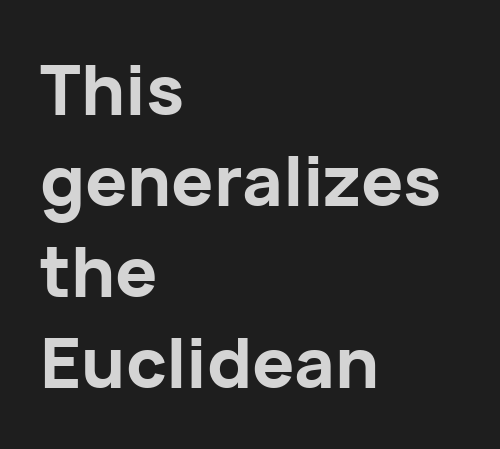
{"serif": "no", "italic": "no", "bold": "yes", "weight": "bold", "width": "normal", "stroke_contrast": "low", "x_height": "medium", "monospaced": "no", "underline": "no", "align": "left", "line_spacing": "normal", "line_spacing_ratio": 1.3, "letter_spacing": "normal", "letter_spacing_em": 0.0, "glyph_px": 70}
